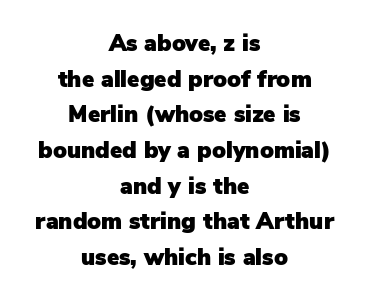
Leading matches the norm, producing a regular column. Style check: upright. Lines of text with bare space underneath. A student would call this center alignment; a typographer would say set centered. Nobody touched the tracking dial on this one.
